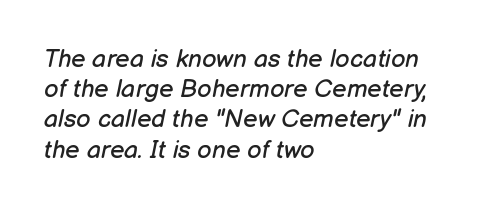
Is this a heavy cut? Hardly; it is regular or lighter. Would a proofreader flag this as italicized? Yes. How are the letters spaced? Ordinarily, with no added tracking. Underlining? Definitely not there. The typesetter chose a ragged-right arrangement here.
